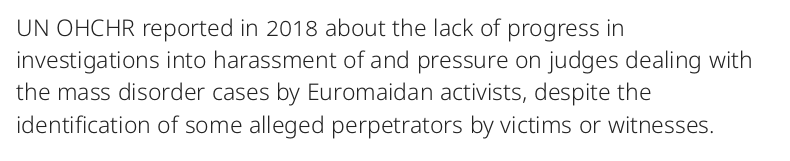
Regarding leading, the lines here are spaced in the standard way. The setting favours the left margin, as ordinary paragraphs usually do. The typeface has the unassuming heft of standard copy or less. The tracking reads as untouched default to a designer's eye. Type without underlining. Vertical strokes here are truly vertical.
